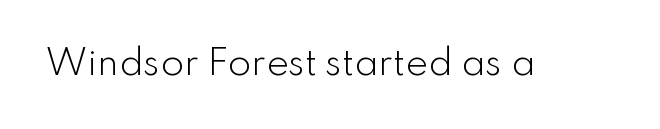
The image shows 34 px light sans-serif type, upright; set normal letter spacing, not underlined; low stroke contrast and a small x-height.
